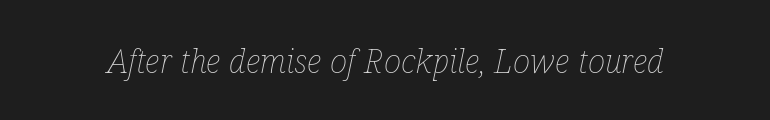
Q: Is the text bold? A: No.
Q: Is the text italic (slanted)? A: Yes, it leans right by about 12 degrees.
Q: Is the text underlined? A: No.
Q: Is the spacing between letters normal or unusually wide? A: Normal.
Q: Width (condensed, normal, or wide)? A: Condensed.
Q: Stroke contrast? A: Low.
Q: x-height? A: Medium.
Q: Monospaced? A: No.
